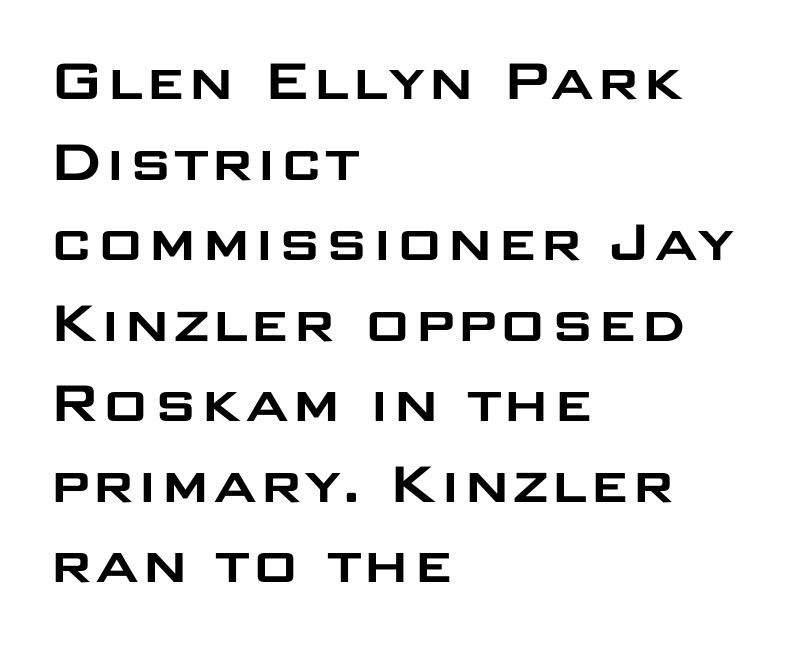
Q: Is the text italic (slanted)? A: No, it is upright.
Q: Is the typeface a serif or a sans-serif typeface? A: Sans-serif.
Q: Is the text underlined? A: No.
Q: How is the paragraph aligned? A: Left-aligned.
Q: Is the spacing between letters normal or unusually wide? A: Normal.
Q: Width (condensed, normal, or wide)? A: Wide.
Q: Stroke contrast? A: Low.
Q: x-height? A: Large.
Q: Monospaced? A: No.
